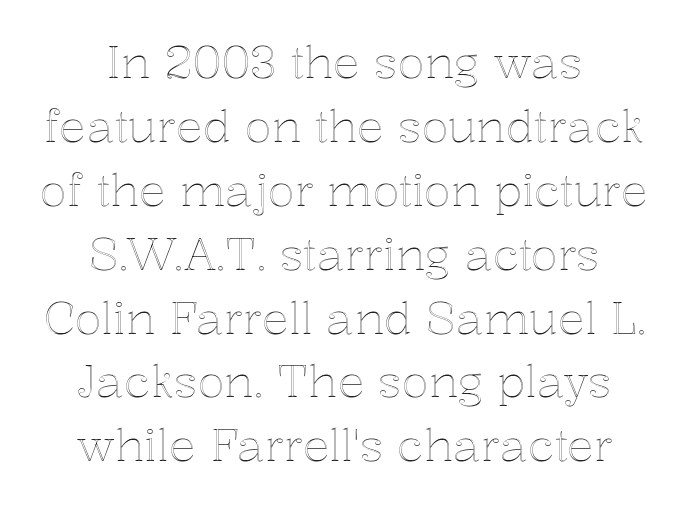
The image shows 45 px text type, upright; set centered, normal line spacing (1.42x), normal letter spacing, not underlined; a medium x-height.
